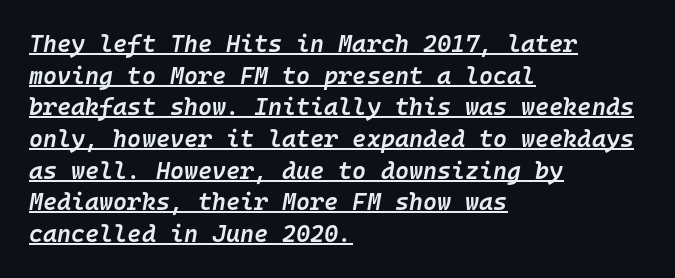
The image shows 24 px text type, italic (leaning right); set left-aligned, normal line spacing (1.32x), normal letter spacing, underlined.
